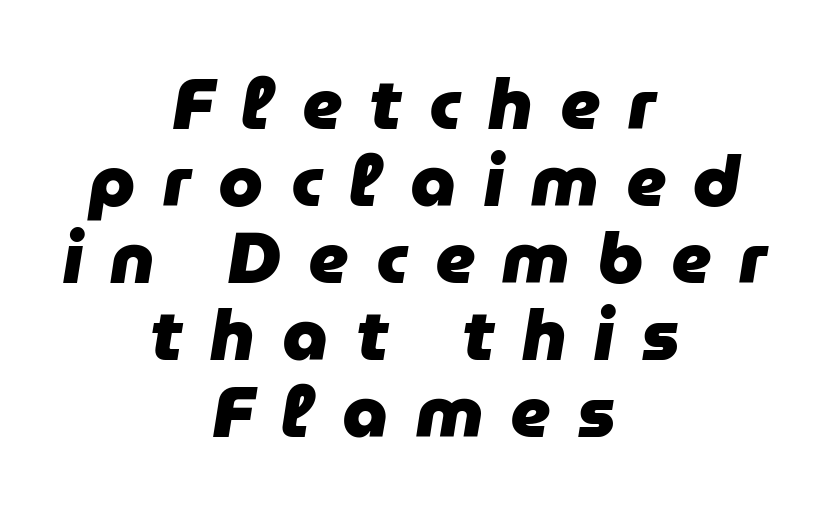
The image shows 72 px heavy type, italic (leaning right); set centered, tight line spacing (1.07x), unusually wide letter spacing (+0.38 em), not underlined; low stroke contrast and a medium x-height.
